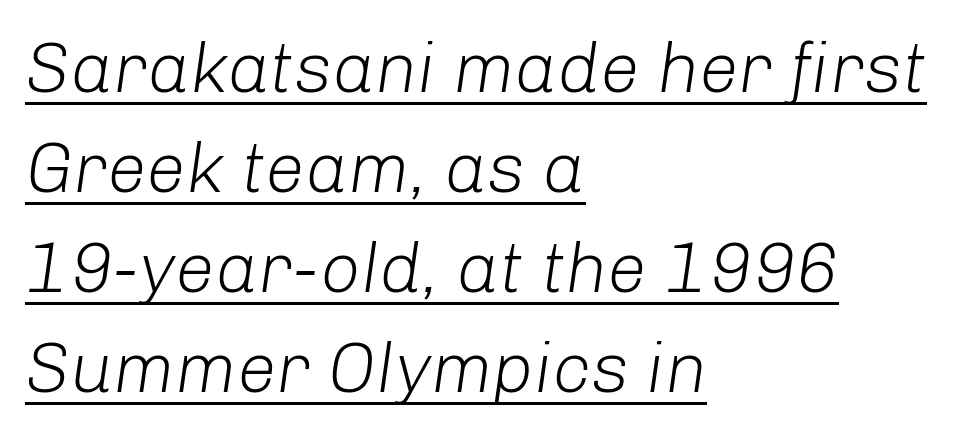
The image shows 71 px light type, italic (leaning right); set left-aligned, normal line spacing (1.41x), normal letter spacing, underlined; low stroke contrast and a medium x-height.
